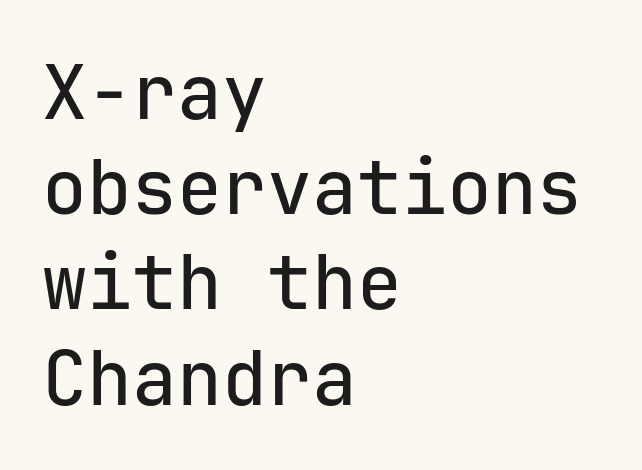
{"serif": "no", "italic": "no", "width": "normal", "stroke_contrast": "low", "x_height": "medium", "monospaced": "yes", "underline": "no", "align": "left", "line_spacing": "normal", "line_spacing_ratio": 1.27, "letter_spacing": "normal", "letter_spacing_em": 0.0, "glyph_px": 75}
